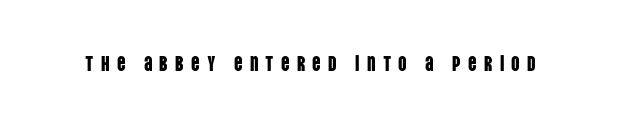
A bare baseline throughout the passage. Is the letter spacing exaggerated? Yes — the characters are pushed far apart. Does the lettering tilt? It doesn't — this is upright.
